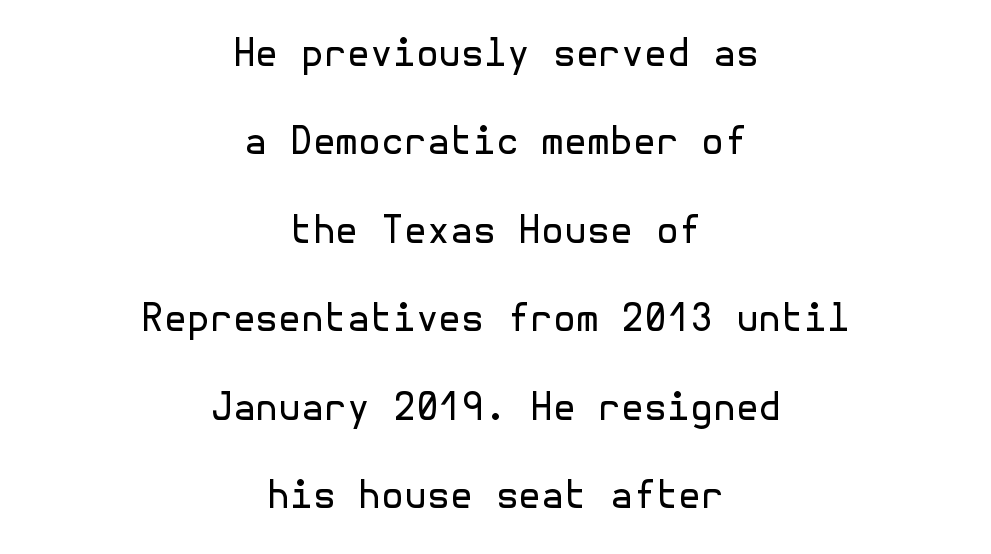
{"serif": "no", "italic": "no", "bold": "no", "weight": "regular", "width": "normal", "x_height": "medium", "underline": "no", "align": "center", "line_spacing": "loose", "line_spacing_ratio": 2.39, "letter_spacing": "normal", "letter_spacing_em": 0.0, "glyph_px": 37}
